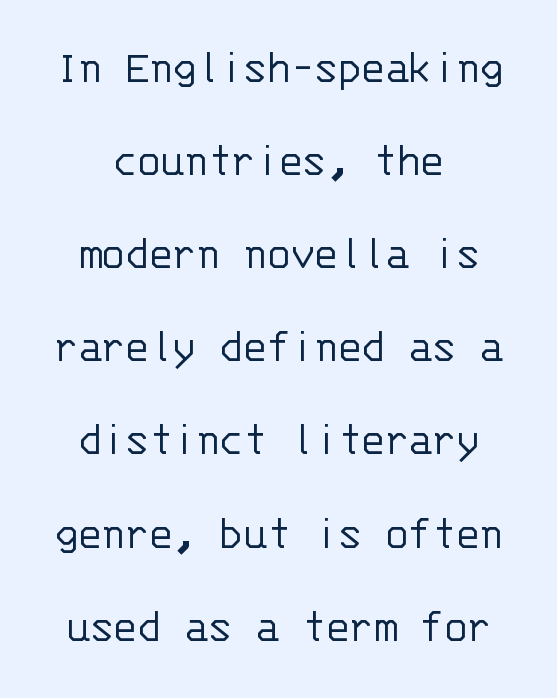
Q: Is the text bold? A: No.
Q: Is the text italic (slanted)? A: No, it is upright.
Q: Is the typeface a serif or a sans-serif typeface? A: Sans-serif.
Q: Is the text underlined? A: No.
Q: How is the paragraph aligned? A: Centered.
Q: Is the spacing between letters normal or unusually wide? A: Normal.
Q: Is the spacing between lines tight, normal or loose? A: Loose.
Q: Width (condensed, normal, or wide)? A: Normal.
Q: Stroke contrast? A: Low.
Q: x-height? A: Large.
Q: Monospaced? A: Yes.
